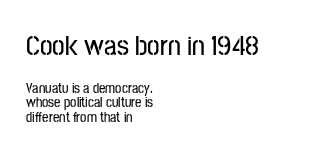
Q: Is the text italic (slanted)? A: No, it is upright.
Q: Is the typeface a serif or a sans-serif typeface? A: Sans-serif.
Q: Is the text underlined? A: No.
Q: How is the paragraph aligned? A: Left-aligned.
Q: Is the spacing between letters normal or unusually wide? A: Normal.
Q: Is the spacing between lines tight, normal or loose? A: Tight.
Q: Which block of text is set in a larger size, the first (top) or the second (bottom)? A: The first (top) one.
Q: Width (condensed, normal, or wide)? A: Condensed.
Q: Stroke contrast? A: Low.
Q: x-height? A: Medium.
Q: Monospaced? A: No.
